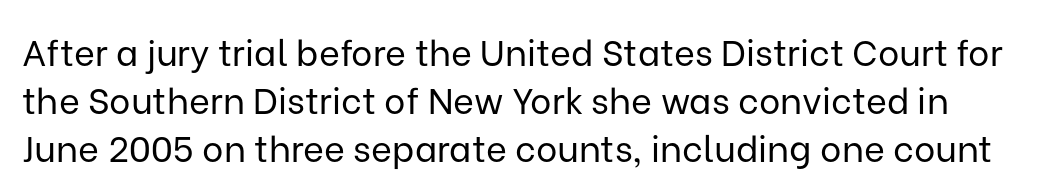
{"serif": "no", "italic": "no", "bold": "no", "weight": "regular", "width": "normal", "stroke_contrast": "low", "x_height": "medium", "monospaced": "no", "underline": "no", "line_spacing": "normal", "line_spacing_ratio": 1.33, "letter_spacing": "normal", "letter_spacing_em": 0.0, "glyph_px": 36}
